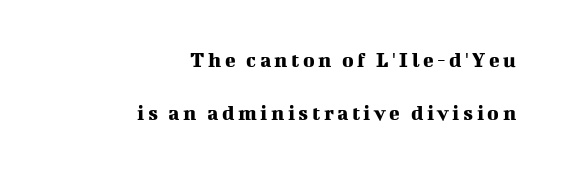
{"italic": "no", "underline": "no", "align": "right", "line_spacing": "loose", "line_spacing_ratio": 2.4, "glyph_px": 22}
